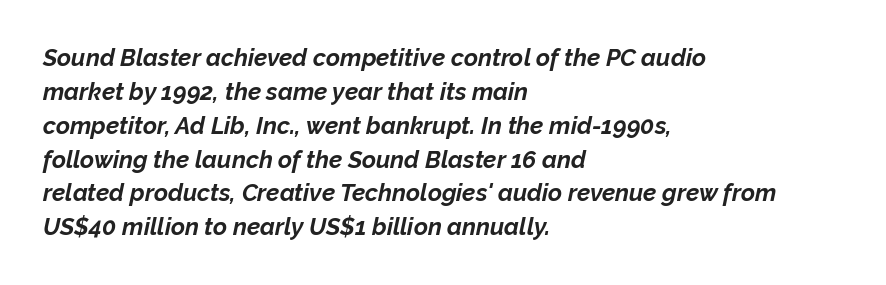
Q: Is the text bold? A: Yes.
Q: Is the text italic (slanted)? A: Yes, it leans right by about 12 degrees.
Q: Is the text underlined? A: No.
Q: How is the paragraph aligned? A: Left-aligned.
Q: Is the spacing between letters normal or unusually wide? A: Normal.
Q: Is the spacing between lines tight, normal or loose? A: Normal.
